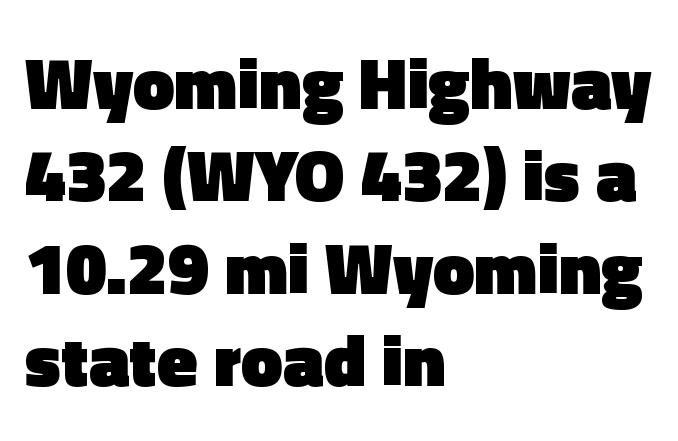
Spacing verdict: proportional, widths tailored to each character. The type is set solid horizontally, with unmodified tracking. Just letters on the line, the space beneath them empty. Normally led — the rows are evenly, conventionally spaced. Summary of weight: heavy, a full bold. Posture: vertical.
